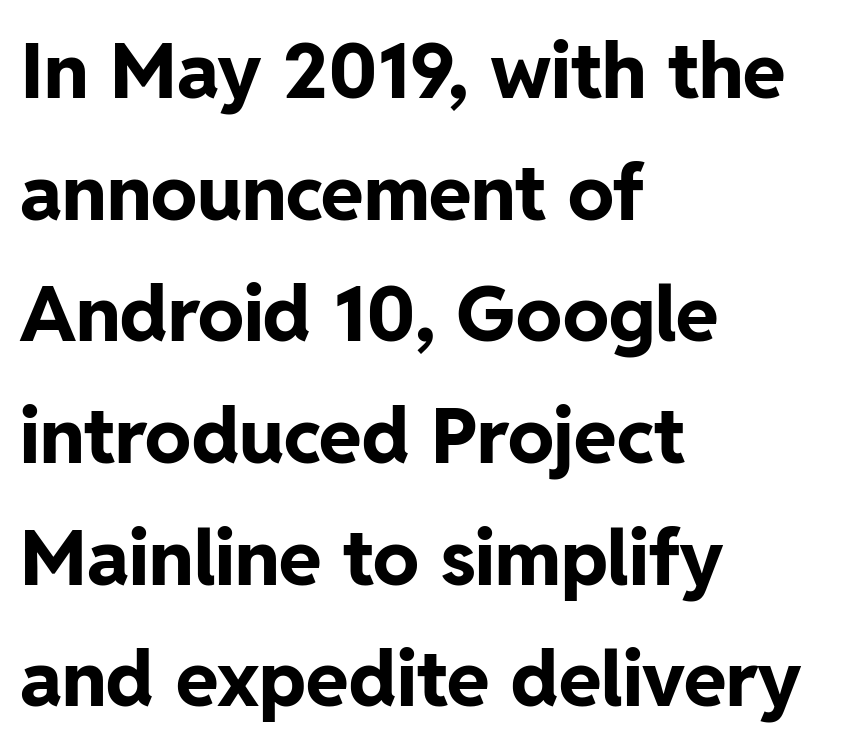
Quick note: not italic, upright. Summary of weight: heavy, a full bold. Leading: standard. This rendering uses left alignment, leaving the right contour irregular. A typesetter would call this proportional, since set widths differ per character.
